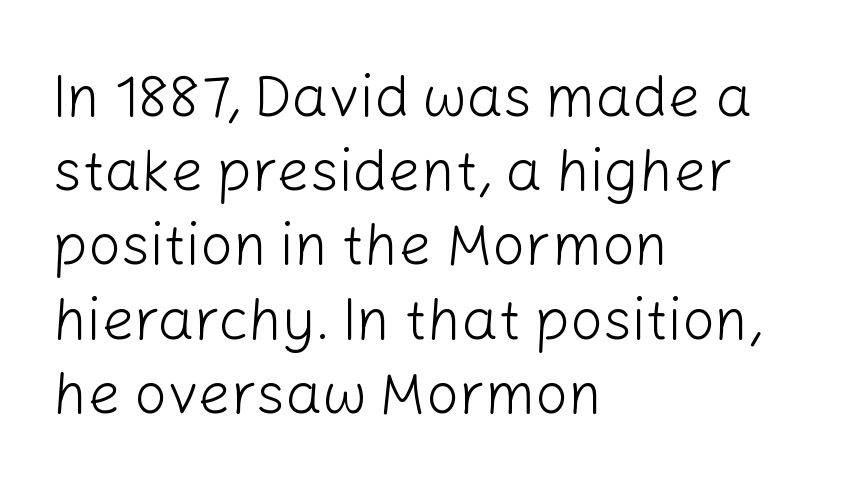
The image shows 58 px light sans-serif type, upright; set left-aligned, normal line spacing (1.28x), normal letter spacing, not underlined; low stroke contrast and a medium x-height.
